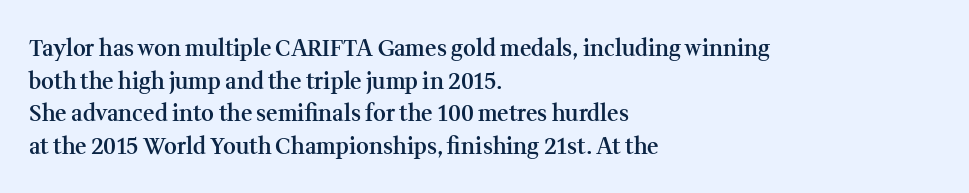
The image shows 22 px text type, upright; set left-aligned, normal line spacing (1.48x), normal letter spacing, not underlined.
